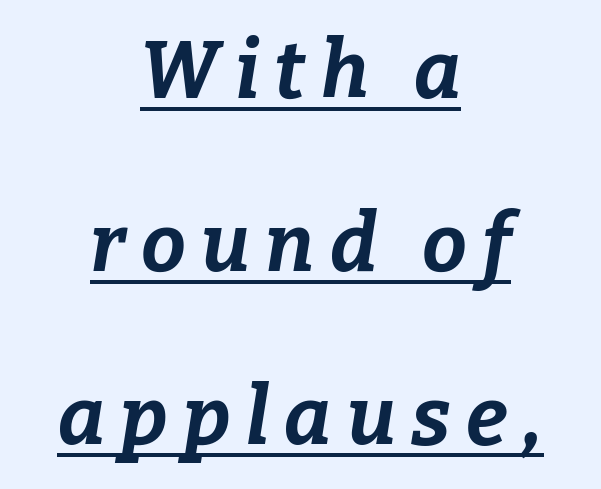
Compared with undecorated copy, this sample adds a rule below the words. The block of text is sparse from top to bottom, with ample space between rows. Note the varied advance widths — an 'i' is clearly narrower than an 'm'. The characters look thick and weighty, a clear bold.
